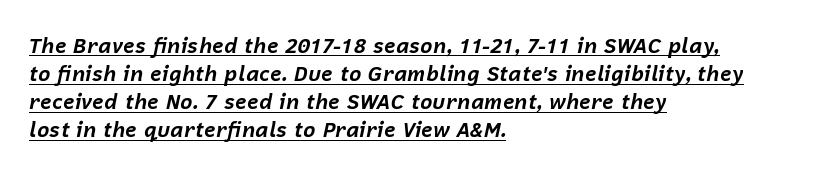
The rendering uses a moderate line-height, typical for paragraphs. Quick note: italic. Caption: standard tracking, unaltered. Looks like someone drew a line under every word here. Summary of weight: heavy, a full bold. The rendering anchors every line to the left-hand side.
